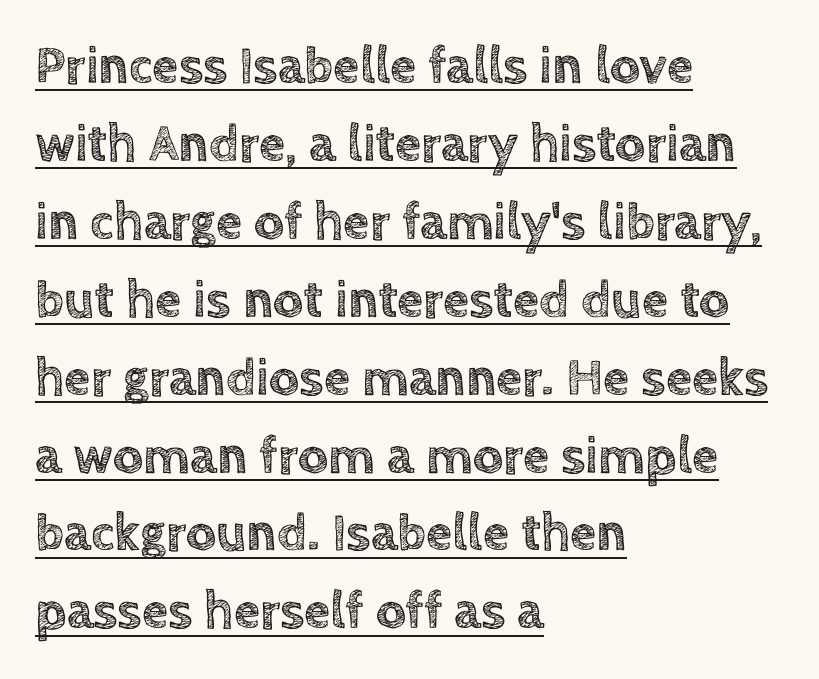
The image shows 53 px text type, upright; set left-aligned, normal line spacing (1.47x), normal letter spacing, underlined; a large x-height.
